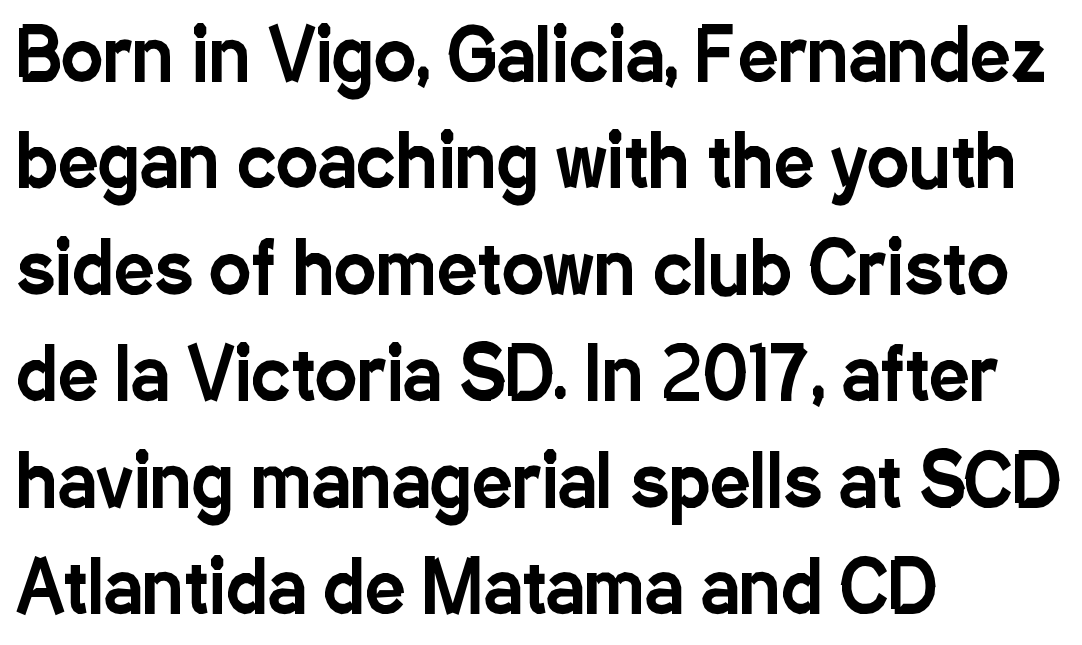
The image shows 71 px condensed sans-serif type, upright; set left-aligned, normal line spacing (1.5x), normal letter spacing, not underlined; low stroke contrast and a medium x-height.
